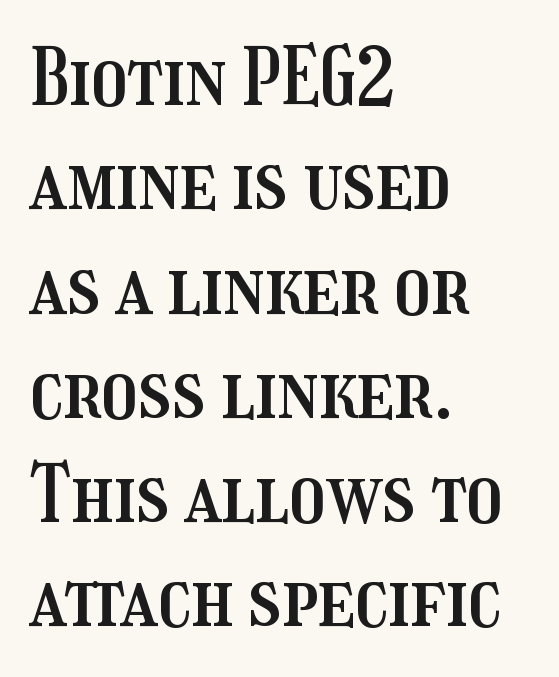
Q: Is the text italic (slanted)? A: No, it is upright.
Q: Is the text underlined? A: No.
Q: How is the paragraph aligned? A: Left-aligned.
Q: Is the spacing between letters normal or unusually wide? A: Normal.
Q: Is the spacing between lines tight, normal or loose? A: Normal.
Q: Width (condensed, normal, or wide)? A: Condensed.
Q: Stroke contrast? A: Medium.
Q: x-height? A: Medium.
Q: Monospaced? A: No.
